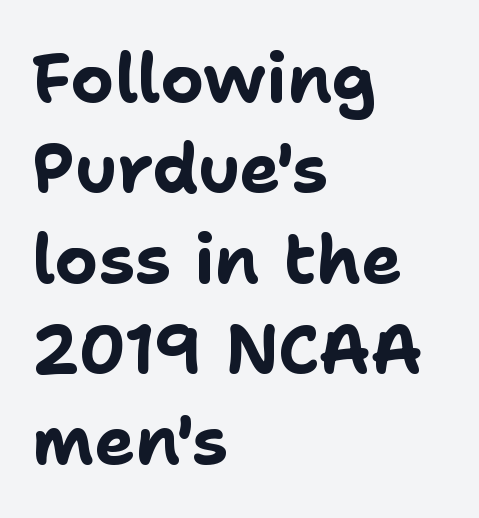
{"serif": "no", "italic": "no", "bold": "yes", "weight": "bold", "width": "normal", "stroke_contrast": "low", "x_height": "medium", "monospaced": "no", "underline": "no", "align": "left", "line_spacing": "normal", "line_spacing_ratio": 1.33, "letter_spacing": "normal", "letter_spacing_em": 0.0, "glyph_px": 68}
